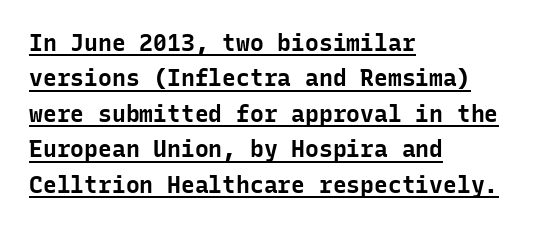
{"italic": "no", "bold": "yes", "underline": "yes", "align": "left", "line_spacing": "normal", "line_spacing_ratio": 1.54, "letter_spacing": "normal", "letter_spacing_em": 0.0, "glyph_px": 23}
